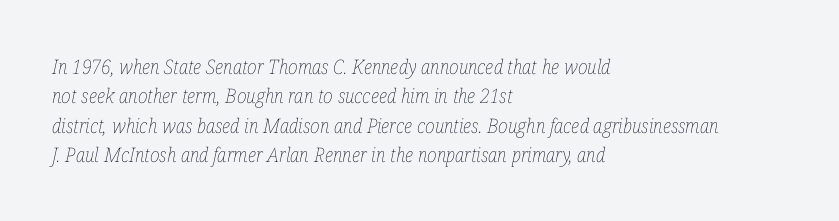
{"italic": "yes", "lean": "right", "slant_degrees": 12, "bold": "no", "underline": "no", "align": "left", "line_spacing": "normal", "line_spacing_ratio": 1.47, "letter_spacing": "normal", "letter_spacing_em": 0.0, "glyph_px": 20}
